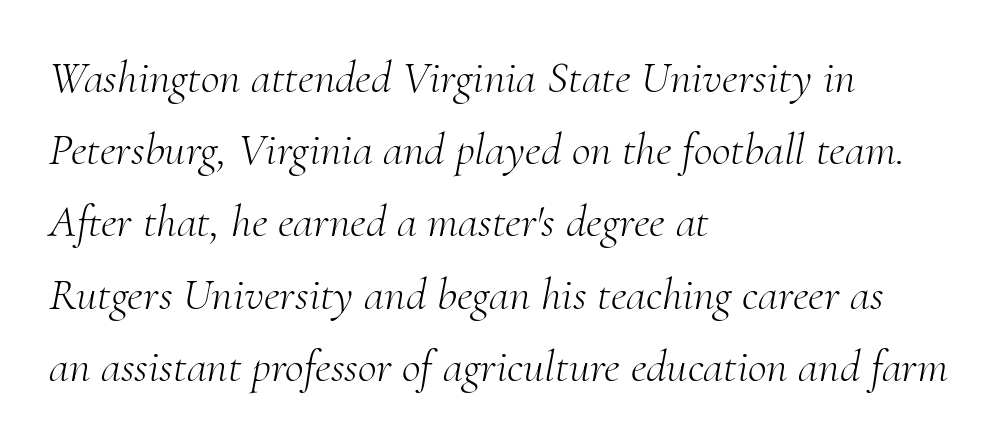
The image shows 46 px light serif type, italic (leaning right); set left-aligned, normal line spacing (1.57x), normal letter spacing, not underlined; medium stroke contrast and a small x-height.
